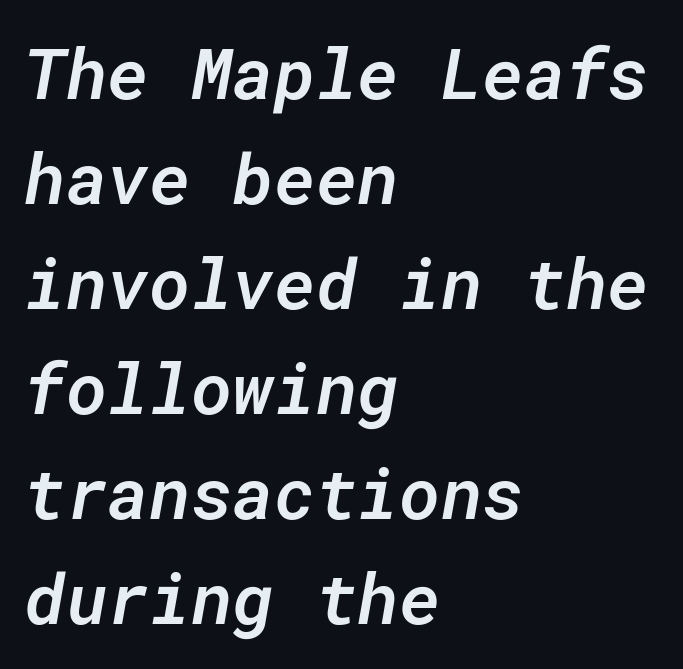
Default kerning and tracking; the words read as compact shapes. A student would call this left alignment; a typographer would say flush left, rag right. The passage shown is semibold, sitting just below true bold. Is this a fixed-width face? Yes — each glyph sits in an identical cell. Any mark beneath the type? The region is blank. These lines were composed using italics.
